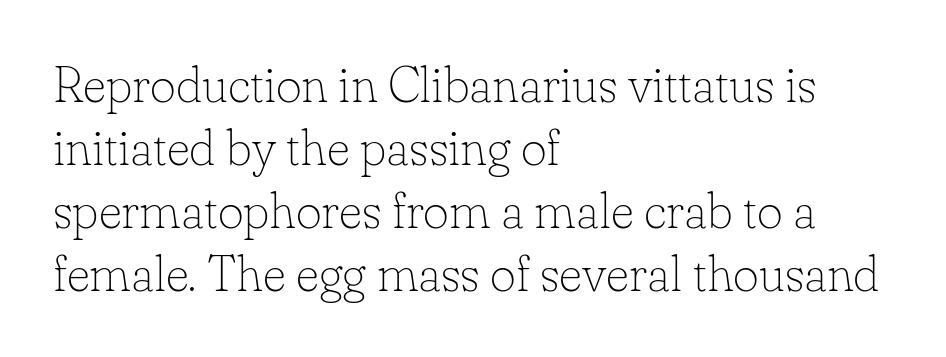
The image shows 50 px thin serif type, upright; set left-aligned, normal line spacing (1.26x), normal letter spacing, not underlined; low stroke contrast and a small x-height.
